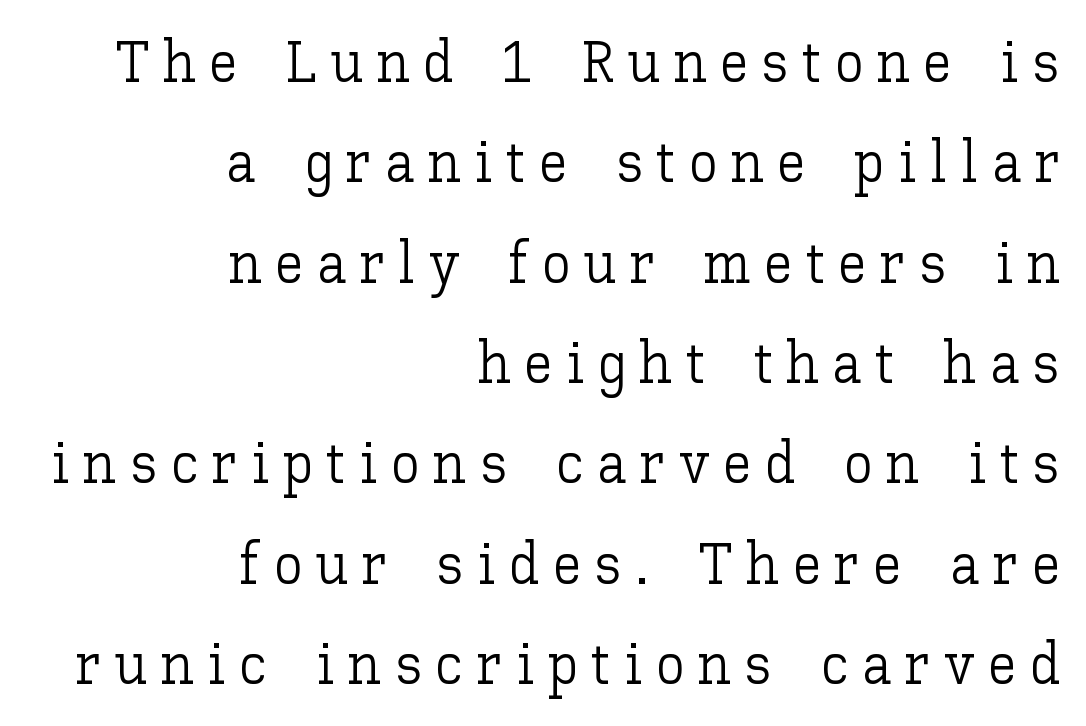
Q: Is the text bold? A: No.
Q: Is the text italic (slanted)? A: No, it is upright.
Q: Is the text underlined? A: No.
Q: How is the paragraph aligned? A: Right-aligned.
Q: Is the spacing between letters normal or unusually wide? A: Unusually wide.
Q: Width (condensed, normal, or wide)? A: Normal.
Q: Stroke contrast? A: Low.
Q: x-height? A: Medium.
Q: Monospaced? A: No.
